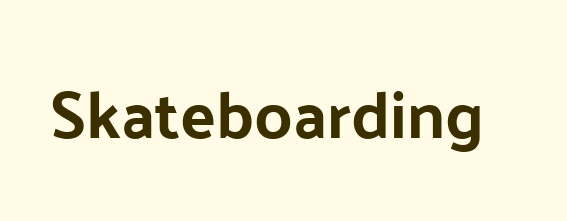
Q: Is the text bold? A: Yes.
Q: Is the text italic (slanted)? A: No, it is upright.
Q: Is the typeface a serif or a sans-serif typeface? A: Sans-serif.
Q: Is the text underlined? A: No.
Q: Is the spacing between letters normal or unusually wide? A: Normal.
Q: Width (condensed, normal, or wide)? A: Normal.
Q: Stroke contrast? A: Low.
Q: x-height? A: Medium.
Q: Monospaced? A: No.
